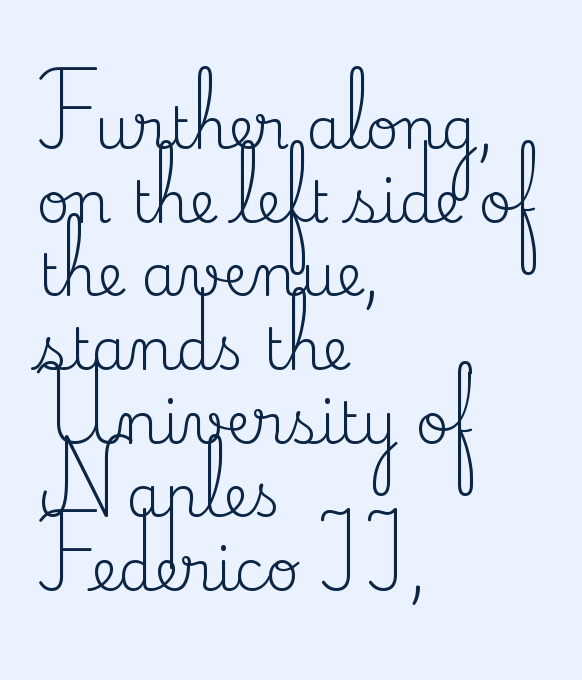
The image shows 58 px regular-weight serif type, upright; set left-aligned, normal line spacing (1.27x), normal letter spacing, not underlined; medium stroke contrast and a small x-height.
